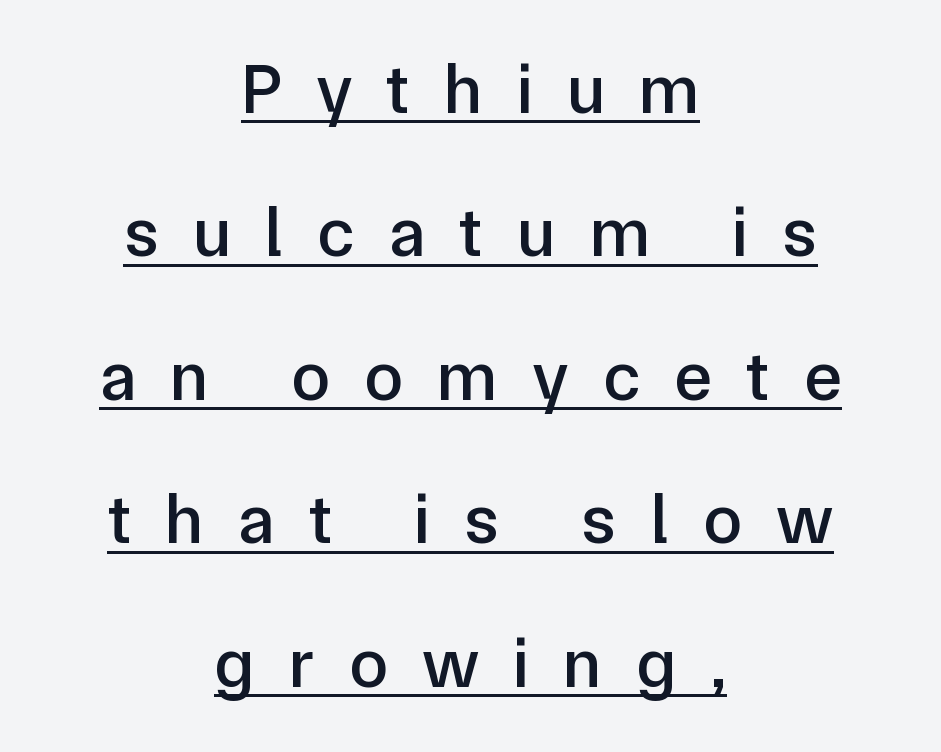
Horizontally, the lines are justified to the midpoint only. What decoration does the sample have? An underline. The text was rendered using a sans face with plain stroke endings. Compared with typical body copy, the letter spacing here is much looser. Whoever set this chose breathing room over compactness in the vertical rhythm.
